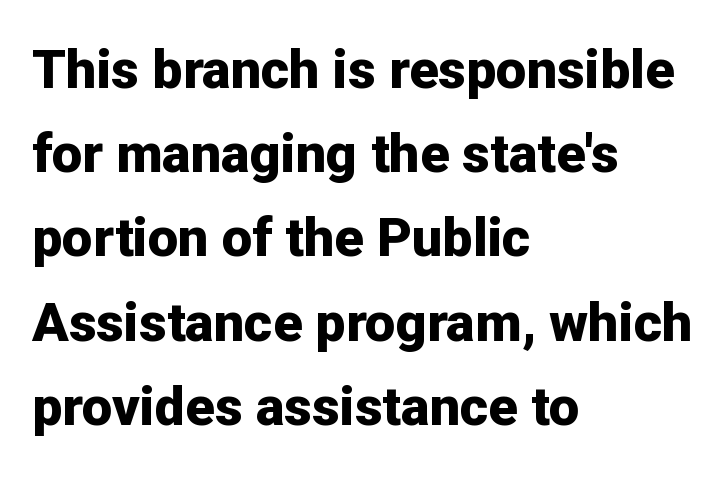
Are there feet on the stems? There aren't — it's a sans. The ragged edge is on the right, which tells us the setting is flush left. Nope, not italic — everything's standing straight. The space between consecutive lines is moderate. Glyph-to-glyph distance matches everyday printed text.
